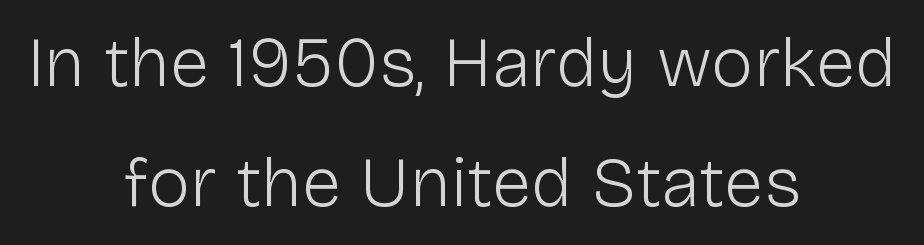
The rendering shows plain stroke endings on the letterforms — a sans-serif design. The baseline area is clear. Each letter keeps its own natural width here, so spacing adapts to shape. These lines are centered, leaving both edges ragged. Every character sits straight up, as roman type does.
